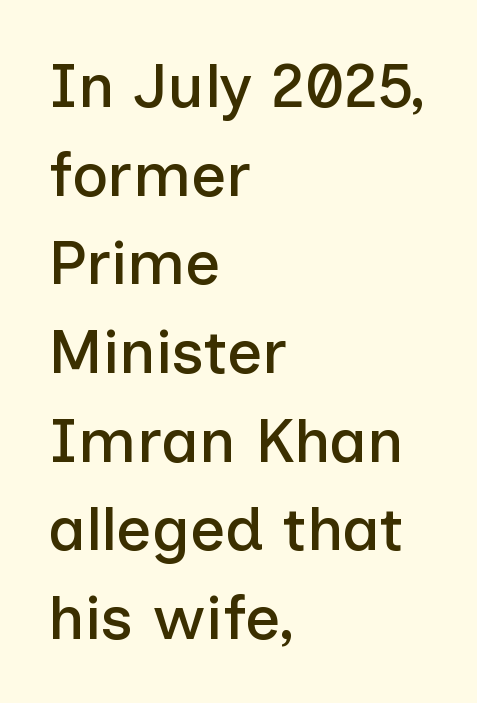
Spacing between characters is what you'd get straight out of the box. The letters stand upright; this is a roman face. The space between consecutive lines is moderate. Does the copy run flush right? No — it runs flush left. You could not count columns in this text — the font is proportionally spaced. What kind of face is this? One without serifs — a sans.
